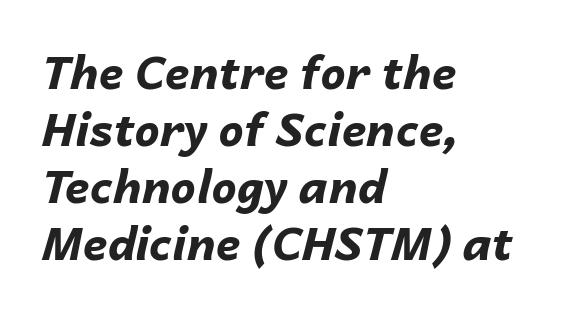
The image shows 45 px bold type, italic (leaning right); set left-aligned, normal line spacing (1.27x), normal letter spacing, not underlined; low stroke contrast and a medium x-height.
